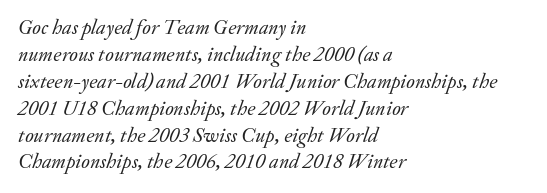
Q: Is the text bold? A: No.
Q: Is the text italic (slanted)? A: Yes, it leans right by about 20 degrees.
Q: Is the text underlined? A: No.
Q: How is the paragraph aligned? A: Left-aligned.
Q: Is the spacing between letters normal or unusually wide? A: Normal.
Q: Is the spacing between lines tight, normal or loose? A: Normal.
